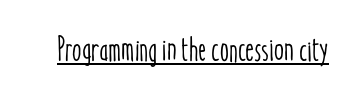
{"italic": "no", "width": "condensed", "stroke_contrast": "low", "x_height": "medium", "monospaced": "no", "underline": "yes", "letter_spacing": "normal", "letter_spacing_em": 0.0, "glyph_px": 34}
